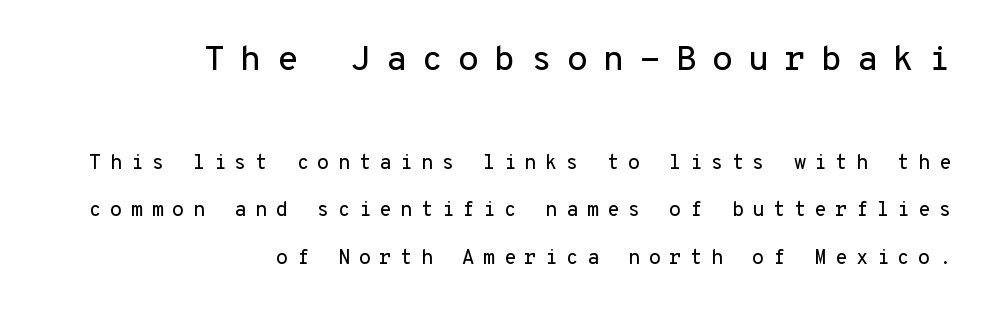
The image shows 35 px sans-serif type, upright, monospaced; set right-aligned, loose line spacing (2.39x), unusually wide letter spacing (+0.42 em), not underlined; the first (top) block is 1.75x larger; low stroke contrast and a medium x-height.
